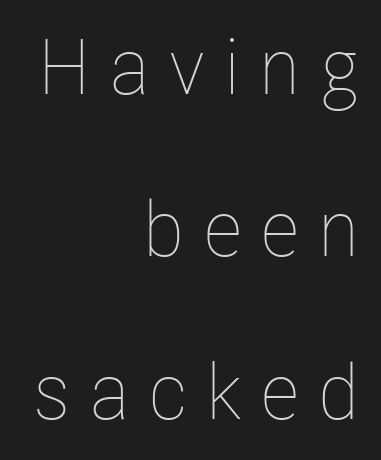
Q: Is the text bold? A: No.
Q: Is the text italic (slanted)? A: No, it is upright.
Q: Is the text underlined? A: No.
Q: How is the paragraph aligned? A: Right-aligned.
Q: Is the spacing between letters normal or unusually wide? A: Unusually wide.
Q: Is the spacing between lines tight, normal or loose? A: Loose.
Q: Width (condensed, normal, or wide)? A: Condensed.
Q: Stroke contrast? A: Low.
Q: x-height? A: Medium.
Q: Monospaced? A: No.
